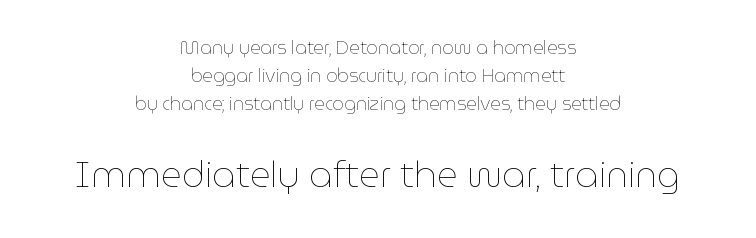
{"italic": "no", "bold": "no", "weight": "thin", "width": "normal", "stroke_contrast": "low", "x_height": "medium", "monospaced": "no", "underline": "no", "align": "center", "line_spacing": "normal", "line_spacing_ratio": 1.55, "letter_spacing": "normal", "letter_spacing_em": 0.0, "larger_block": "second", "size_ratio": 2.0, "glyph_px": 36}
